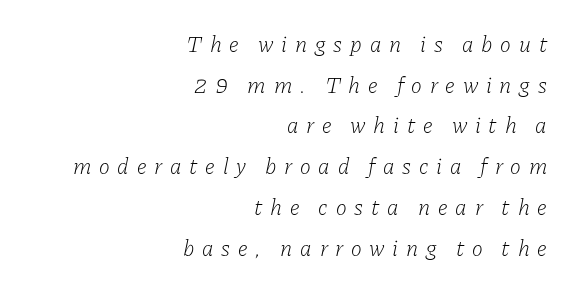
Q: Is the text bold? A: No.
Q: Is the text italic (slanted)? A: Yes, it leans right by about 11 degrees.
Q: Is the text underlined? A: No.
Q: How is the paragraph aligned? A: Right-aligned.
Q: Is the spacing between letters normal or unusually wide? A: Unusually wide.
